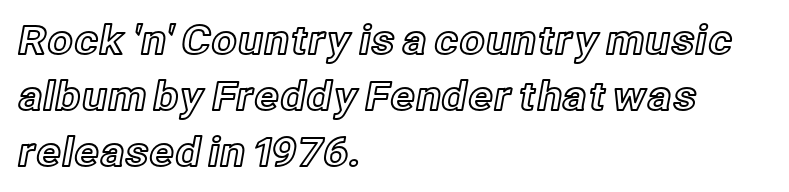
Q: Is the text italic (slanted)? A: Yes.
Q: Is the text underlined? A: No.
Q: How is the paragraph aligned? A: Left-aligned.
Q: Is the spacing between letters normal or unusually wide? A: Normal.
Q: Is the spacing between lines tight, normal or loose? A: Normal.
Q: Width (condensed, normal, or wide)? A: Normal.
Q: x-height? A: Medium.
Q: Monospaced? A: No.
